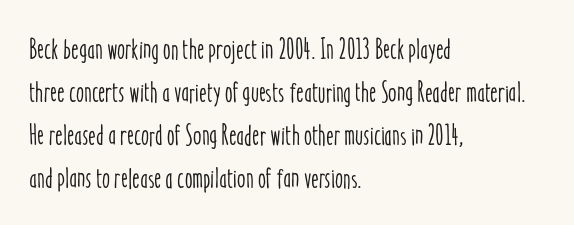
Q: Is the text italic (slanted)? A: No, it is upright.
Q: Is the text underlined? A: No.
Q: How is the paragraph aligned? A: Left-aligned.
Q: Is the spacing between letters normal or unusually wide? A: Normal.
Q: Is the spacing between lines tight, normal or loose? A: Normal.
Q: Width (condensed, normal, or wide)? A: Condensed.
Q: Stroke contrast? A: Low.
Q: x-height? A: Medium.
Q: Monospaced? A: No.
